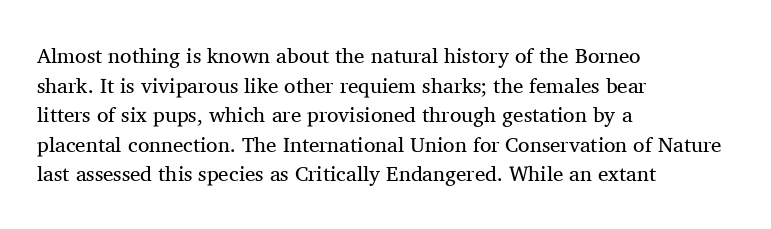
The image shows 21 px text type, upright; set left-aligned, normal line spacing (1.41x), normal letter spacing, not underlined.
